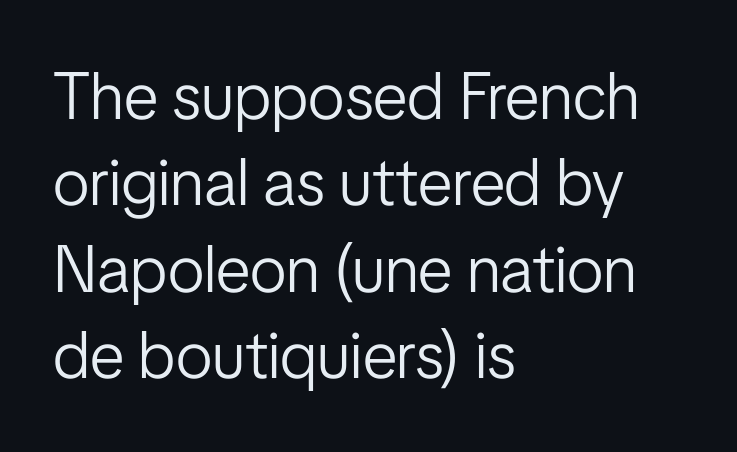
Q: Is the text bold? A: No.
Q: Is the text italic (slanted)? A: No, it is upright.
Q: Is the typeface a serif or a sans-serif typeface? A: Sans-serif.
Q: Is the text underlined? A: No.
Q: How is the paragraph aligned? A: Left-aligned.
Q: Is the spacing between letters normal or unusually wide? A: Normal.
Q: Is the spacing between lines tight, normal or loose? A: Normal.
Q: Width (condensed, normal, or wide)? A: Condensed.
Q: Stroke contrast? A: Low.
Q: x-height? A: Medium.
Q: Monospaced? A: No.
